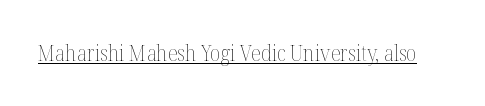
{"italic": "no", "bold": "no", "underline": "yes", "letter_spacing": "normal", "letter_spacing_em": 0.0, "glyph_px": 21}
